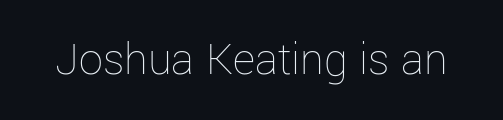
Inter-character spacing is left at the font's built-in metrics. Descenders are the only things crossing below the line. Every stem runs plumb, perpendicular to the baseline. The font sits on the lighter half of the weight spectrum, regular included.
